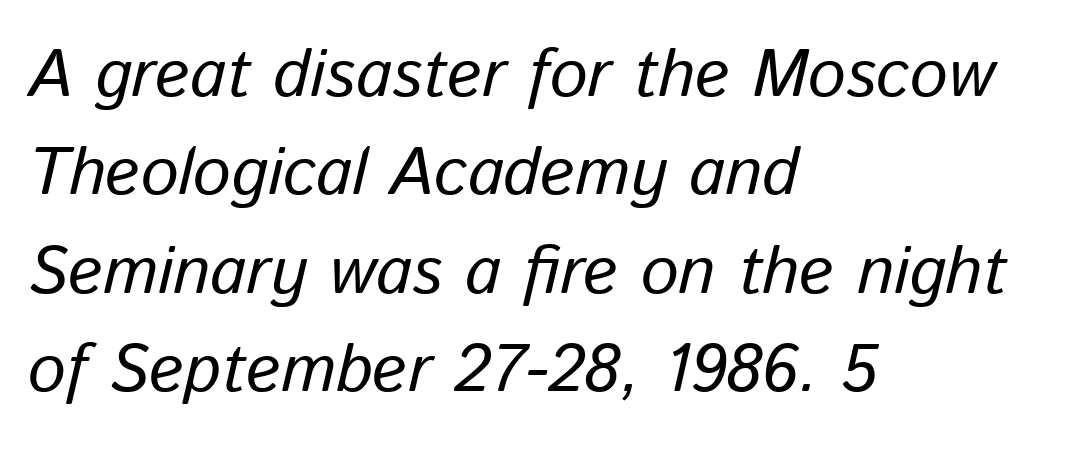
{"italic": "yes", "lean": "right", "slant_degrees": 13, "bold": "no", "weight": "regular", "width": "normal", "stroke_contrast": "low", "x_height": "medium", "monospaced": "no", "underline": "no", "align": "left", "line_spacing": "normal", "line_spacing_ratio": 1.47, "letter_spacing": "normal", "letter_spacing_em": 0.0, "glyph_px": 67}
